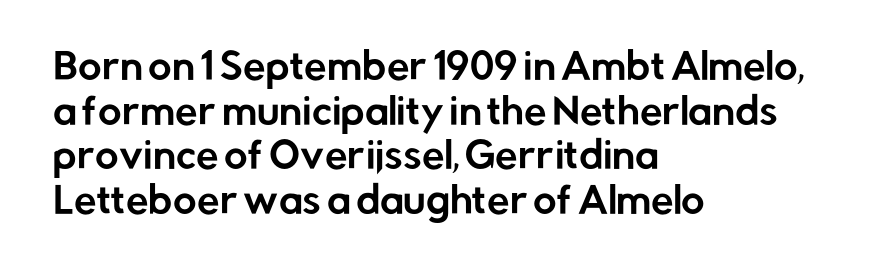
Q: Is the text italic (slanted)? A: No, it is upright.
Q: Is the typeface a serif or a sans-serif typeface? A: Sans-serif.
Q: Is the text underlined? A: No.
Q: How is the paragraph aligned? A: Left-aligned.
Q: Is the spacing between letters normal or unusually wide? A: Normal.
Q: Width (condensed, normal, or wide)? A: Normal.
Q: Stroke contrast? A: Low.
Q: x-height? A: Medium.
Q: Monospaced? A: No.
